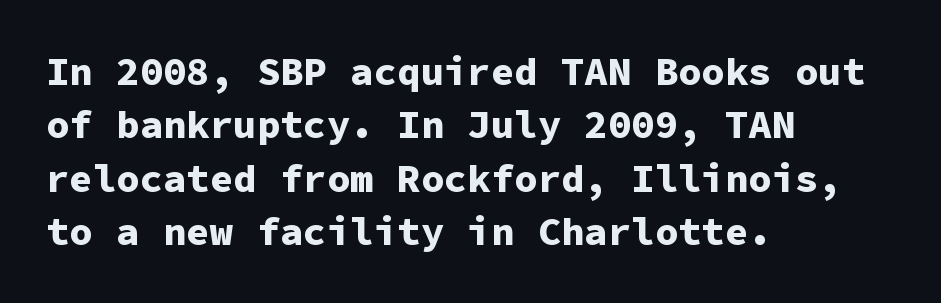
Summary of weight: heavy, a full bold. You could count columns in this text — the font is strictly monospaced. Letters rest on an invisible, unmarked baseline. Students, observe: this is what conventionally led text looks like. Is there any slant? The stems are plumb. The setting favours the left margin, as ordinary paragraphs usually do.
